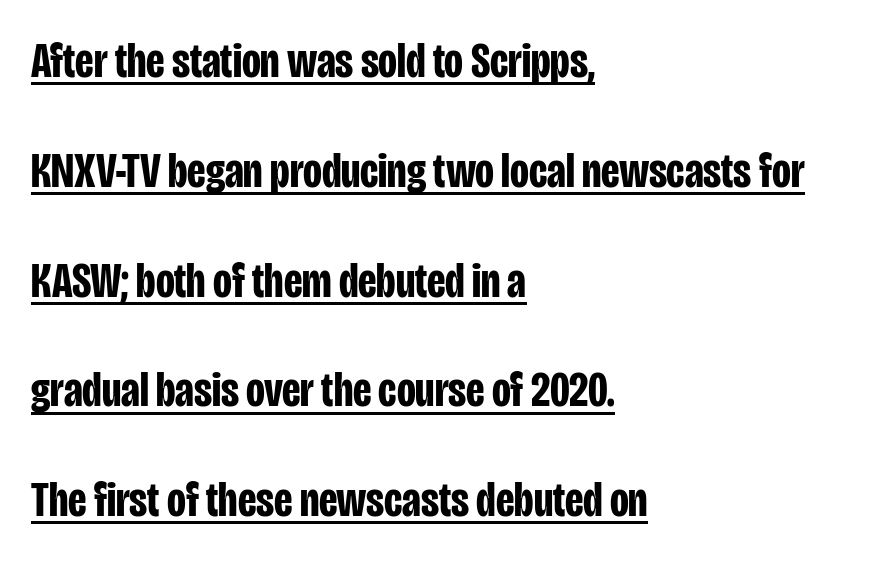
Designer's note — italics off, roman on. Each letter keeps its own natural width here, so spacing adapts to shape. Note: no serifs on the glyphs. The lines are quadded left.
